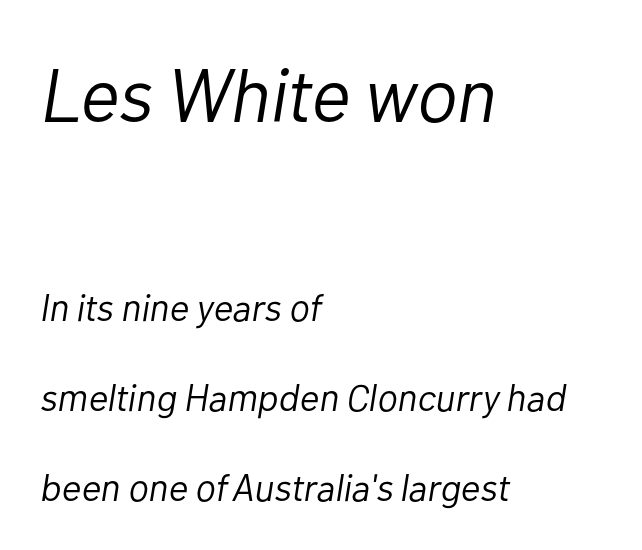
{"italic": "yes", "lean": "right", "slant_degrees": 10, "bold": "no", "weight": "light", "width": "normal", "stroke_contrast": "low", "x_height": "medium", "monospaced": "no", "underline": "no", "align": "left", "line_spacing": "loose", "line_spacing_ratio": 2.36, "letter_spacing": "normal", "letter_spacing_em": 0.0, "larger_block": "first", "size_ratio": 2.0, "glyph_px": 76}
